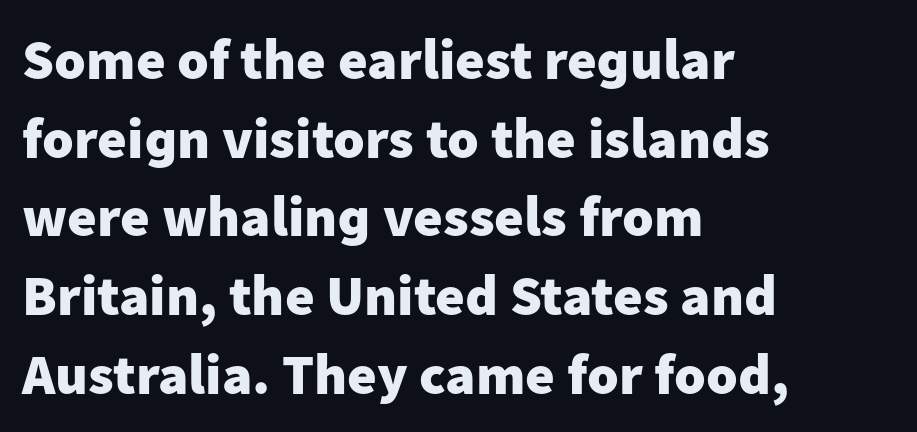
Q: Is the text bold? A: Yes.
Q: Is the text italic (slanted)? A: No, it is upright.
Q: Is the typeface a serif or a sans-serif typeface? A: Sans-serif.
Q: Is the text underlined? A: No.
Q: How is the paragraph aligned? A: Left-aligned.
Q: Is the spacing between letters normal or unusually wide? A: Normal.
Q: Is the spacing between lines tight, normal or loose? A: Normal.
Q: Width (condensed, normal, or wide)? A: Normal.
Q: Stroke contrast? A: Low.
Q: x-height? A: Medium.
Q: Monospaced? A: No.
